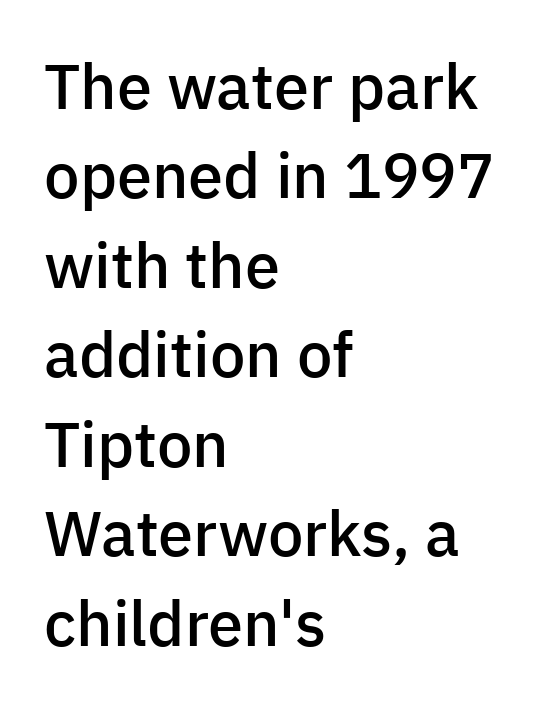
{"serif": "no", "italic": "no", "bold": "semi", "weight": "semibold", "width": "normal", "stroke_contrast": "low", "x_height": "medium", "monospaced": "no", "underline": "no", "align": "left", "line_spacing": "normal", "line_spacing_ratio": 1.42, "letter_spacing": "normal", "letter_spacing_em": 0.0, "glyph_px": 63}
